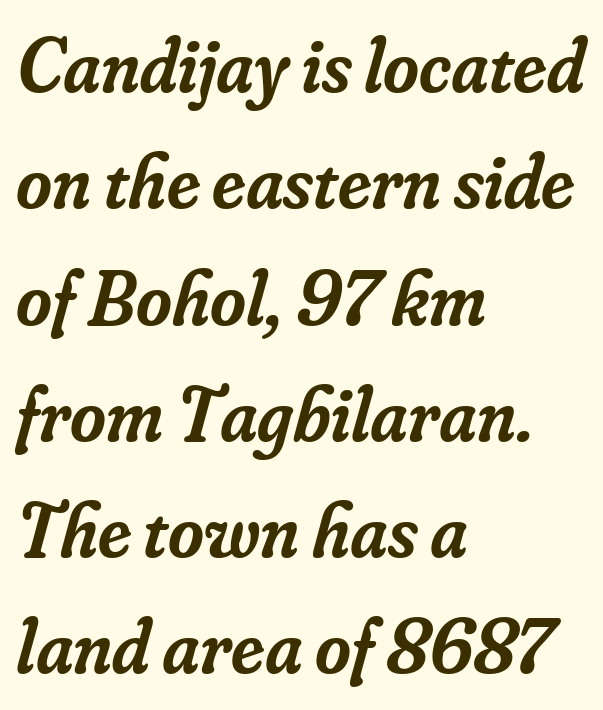
The image shows 77 px semibold serif type, italic (leaning right); set left-aligned, normal line spacing (1.51x), normal letter spacing, not underlined; low stroke contrast and a small x-height.
